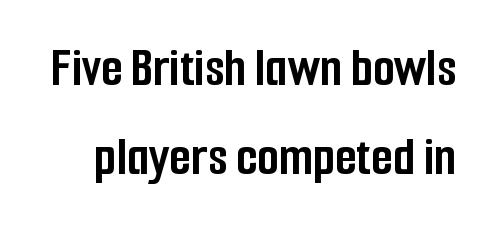
Words float on clear page, feet unadorned. Is there any slant? The stems are plumb. These lines keep a tight, regular rhythm from letter to letter. The sample has been set heavy, in full bold. Regular leading.
